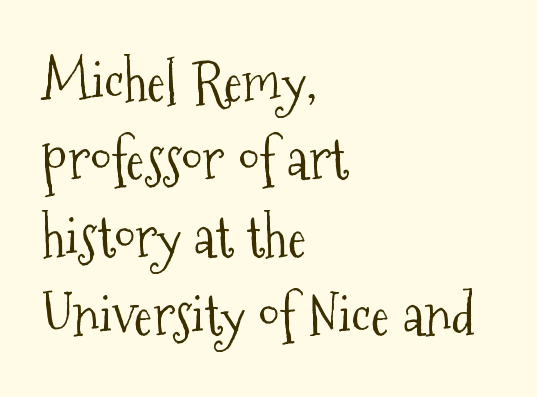
{"serif": "yes", "italic": "no", "bold": "no", "weight": "light", "width": "condensed", "stroke_contrast": "medium", "x_height": "medium", "monospaced": "no", "underline": "no", "align": "left", "line_spacing": "normal", "line_spacing_ratio": 1.39, "letter_spacing": "normal", "letter_spacing_em": 0.0, "glyph_px": 56}
